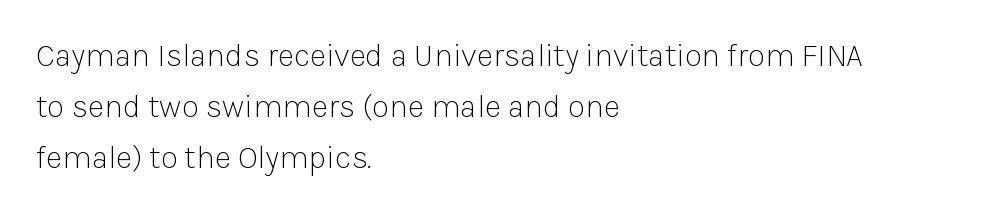
Letter spacing: default. The passage shown stacks its lines at a standard gap. Regarding serifs, this sample does without them. Caption: multi-line text, flush left, ragged right. The passage shown is typed in a proportional face where columns would drift.
